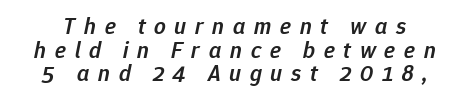
{"italic": "yes", "lean": "right", "slant_degrees": 12, "bold": "semi", "underline": "no", "line_spacing": "tight", "line_spacing_ratio": 1.03, "letter_spacing": "wide", "letter_spacing_em": 0.38, "glyph_px": 23}
